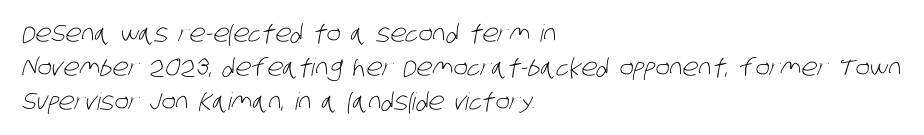
Q: Is the text bold? A: No.
Q: Is the text underlined? A: No.
Q: How is the paragraph aligned? A: Left-aligned.
Q: Is the spacing between letters normal or unusually wide? A: Normal.
Q: Is the spacing between lines tight, normal or loose? A: Normal.
